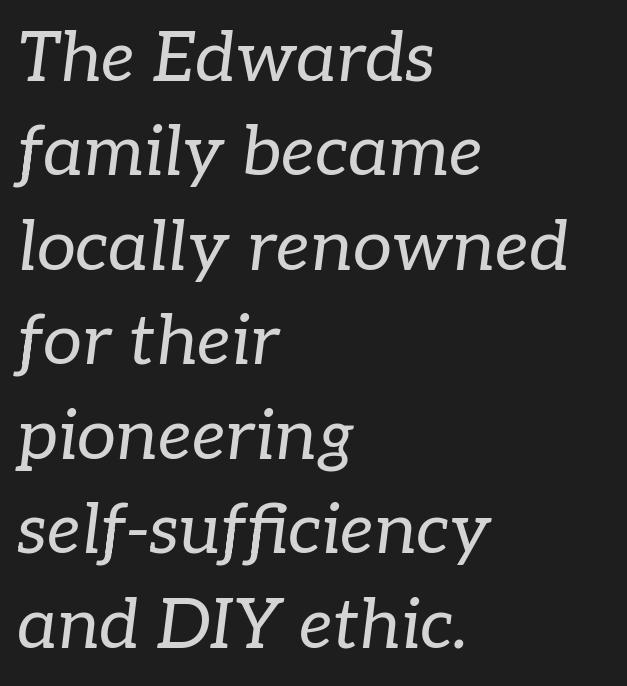
Q: Is the text bold? A: No.
Q: Is the text italic (slanted)? A: Yes, it leans right by about 7 degrees.
Q: Is the typeface a serif or a sans-serif typeface? A: Serif.
Q: Is the text underlined? A: No.
Q: How is the paragraph aligned? A: Left-aligned.
Q: Is the spacing between letters normal or unusually wide? A: Normal.
Q: Is the spacing between lines tight, normal or loose? A: Normal.
Q: Width (condensed, normal, or wide)? A: Normal.
Q: Stroke contrast? A: Low.
Q: x-height? A: Medium.
Q: Monospaced? A: No.
